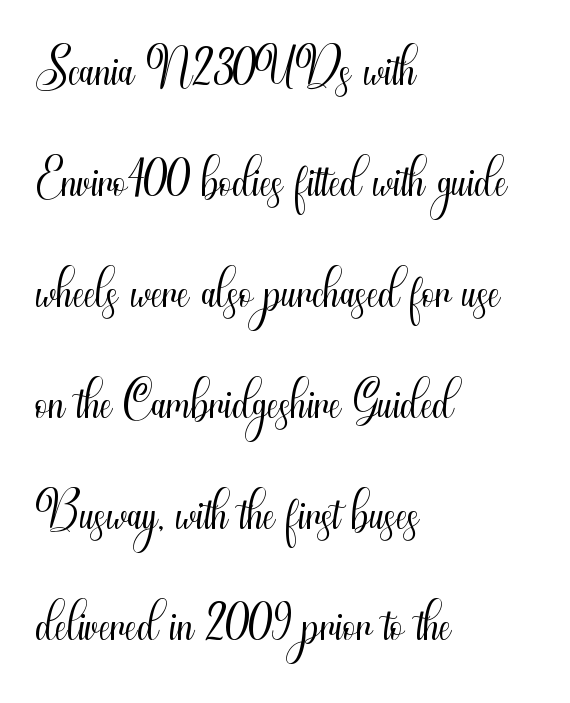
The image shows 75 px light, condensed sans-serif type; set left-aligned, normal line spacing (1.48x), normal letter spacing, not underlined; medium stroke contrast and a small x-height.
